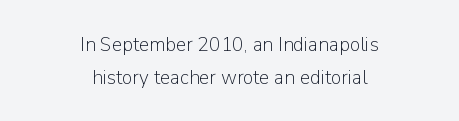
Between one letter and the next there's only the usual sliver of space. The gap between lines stays unmarked. Ordinary non-slanted type is in use. The rendering positions every line midway between the sides. Unbolded letterforms with no extra heft. The block of text has a typical density, with ordinary space between rows.
